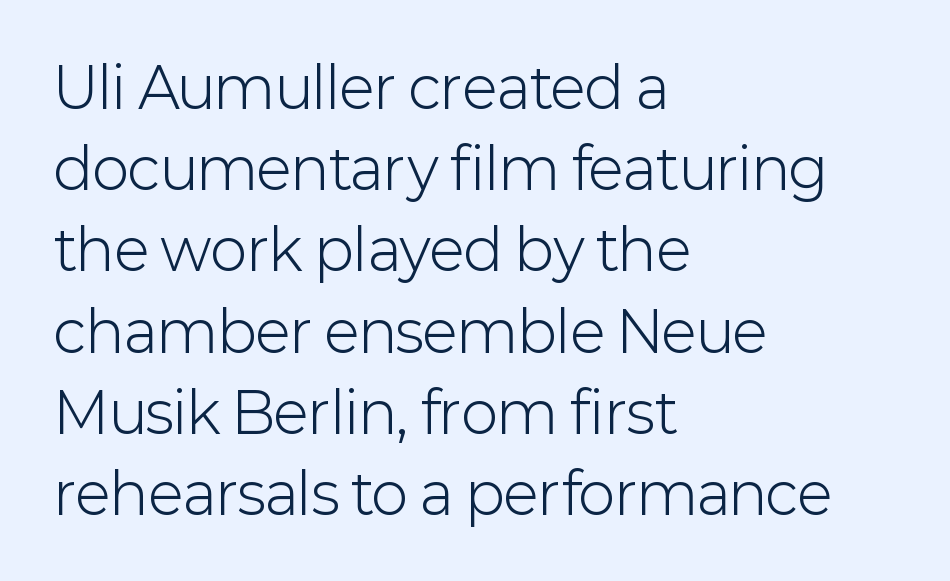
Q: Is the text bold? A: No.
Q: Is the text italic (slanted)? A: No, it is upright.
Q: Is the typeface a serif or a sans-serif typeface? A: Sans-serif.
Q: Is the text underlined? A: No.
Q: How is the paragraph aligned? A: Left-aligned.
Q: Is the spacing between letters normal or unusually wide? A: Normal.
Q: Is the spacing between lines tight, normal or loose? A: Normal.
Q: Width (condensed, normal, or wide)? A: Normal.
Q: Stroke contrast? A: Low.
Q: x-height? A: Medium.
Q: Monospaced? A: No.
